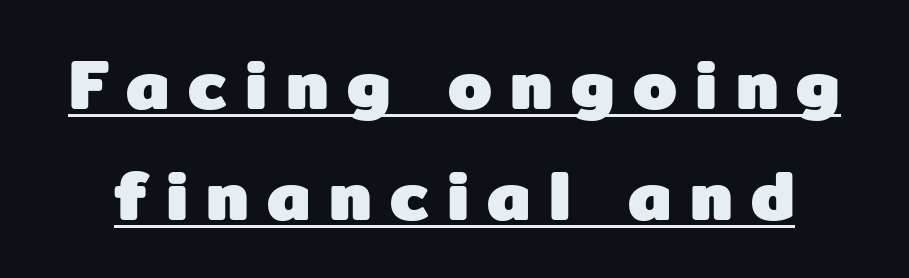
The image shows 70 px heavy sans-serif type, upright; set normal line spacing (1.58x), unusually wide letter spacing (+0.26 em), underlined; low stroke contrast and a medium x-height.
